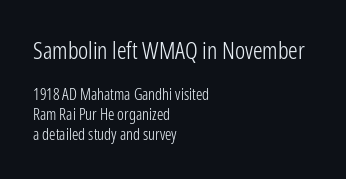
Larger block? The one above; the one below is distinctly smaller. The passage shown is not bold in any degree. No italicization has been applied; the sample stays upright. Honestly, the row spacing looks completely unremarkable. Teacher's note: observe the even left margin — that is flush-left alignment.
